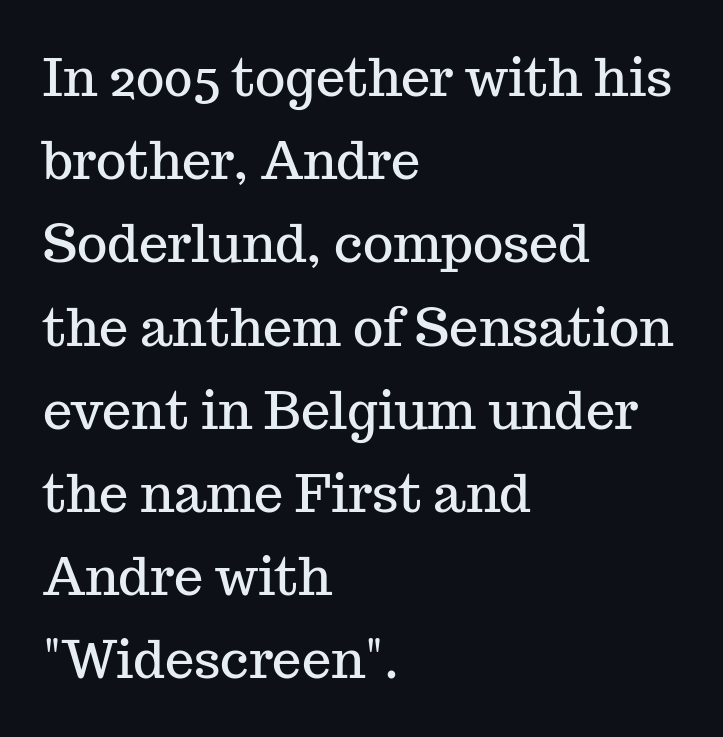
Q: Is the text italic (slanted)? A: No, it is upright.
Q: Is the typeface a serif or a sans-serif typeface? A: Serif.
Q: Is the text underlined? A: No.
Q: How is the paragraph aligned? A: Left-aligned.
Q: Is the spacing between letters normal or unusually wide? A: Normal.
Q: Is the spacing between lines tight, normal or loose? A: Normal.
Q: Width (condensed, normal, or wide)? A: Normal.
Q: Stroke contrast? A: Medium.
Q: x-height? A: Medium.
Q: Monospaced? A: No.
